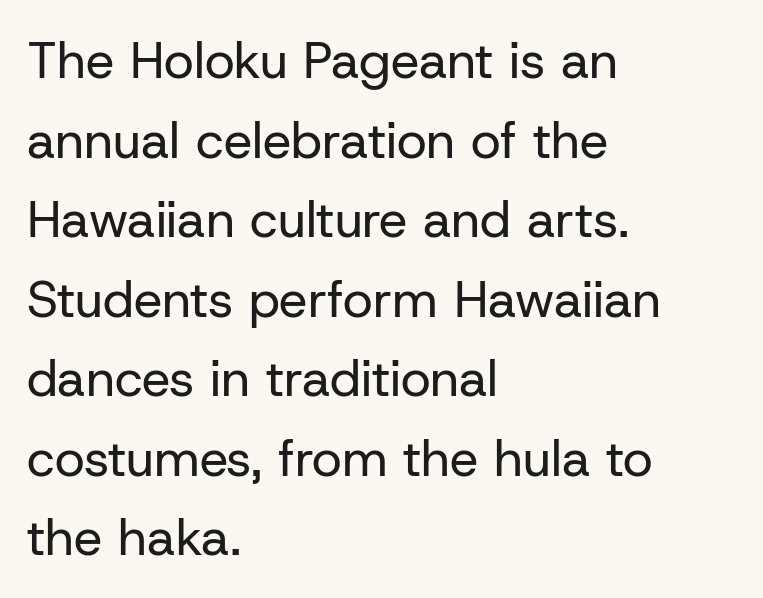
The type is set solid horizontally, with unmodified tracking. This is the regular roman posture of the typeface. Caption: multi-line text, flush left, ragged right. These lines are rendered in a variable-pitch font. This rendering features lettering with no underline.
